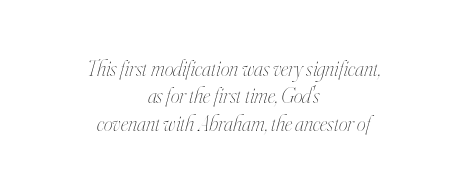
The image shows 22 px text type, italic (leaning right); set centered, line spacing 1.24x, normal letter spacing, not underlined.
